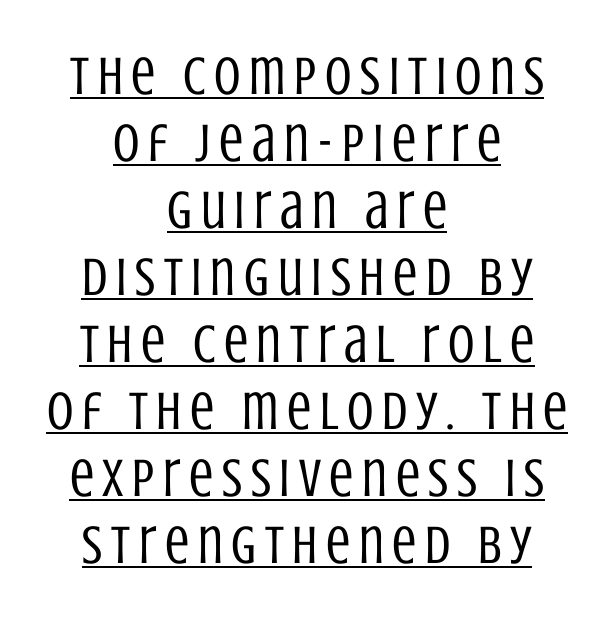
Q: Is the text bold? A: No.
Q: Is the text italic (slanted)? A: No, it is upright.
Q: Is the typeface a serif or a sans-serif typeface? A: Sans-serif.
Q: Is the text underlined? A: Yes.
Q: How is the paragraph aligned? A: Centered.
Q: Width (condensed, normal, or wide)? A: Condensed.
Q: Stroke contrast? A: Low.
Q: x-height? A: Large.
Q: Monospaced? A: No.
